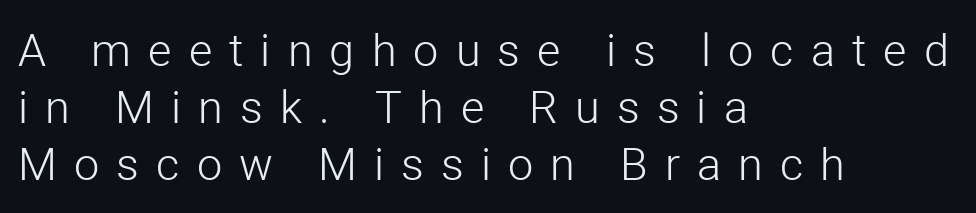
Q: Is the text bold? A: No.
Q: Is the text italic (slanted)? A: No, it is upright.
Q: Is the typeface a serif or a sans-serif typeface? A: Sans-serif.
Q: Is the text underlined? A: No.
Q: How is the paragraph aligned? A: Left-aligned.
Q: Is the spacing between letters normal or unusually wide? A: Unusually wide.
Q: Is the spacing between lines tight, normal or loose? A: Normal.
Q: Width (condensed, normal, or wide)? A: Normal.
Q: Stroke contrast? A: Low.
Q: x-height? A: Medium.
Q: Monospaced? A: No.
